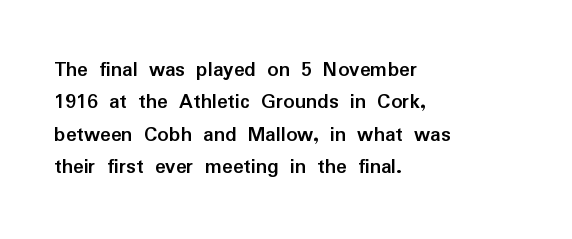
Q: Is the text bold? A: Yes.
Q: Is the text italic (slanted)? A: No, it is upright.
Q: Is the text underlined? A: No.
Q: How is the paragraph aligned? A: Left-aligned.
Q: Is the spacing between letters normal or unusually wide? A: Normal.
Q: Is the spacing between lines tight, normal or loose? A: Normal.
